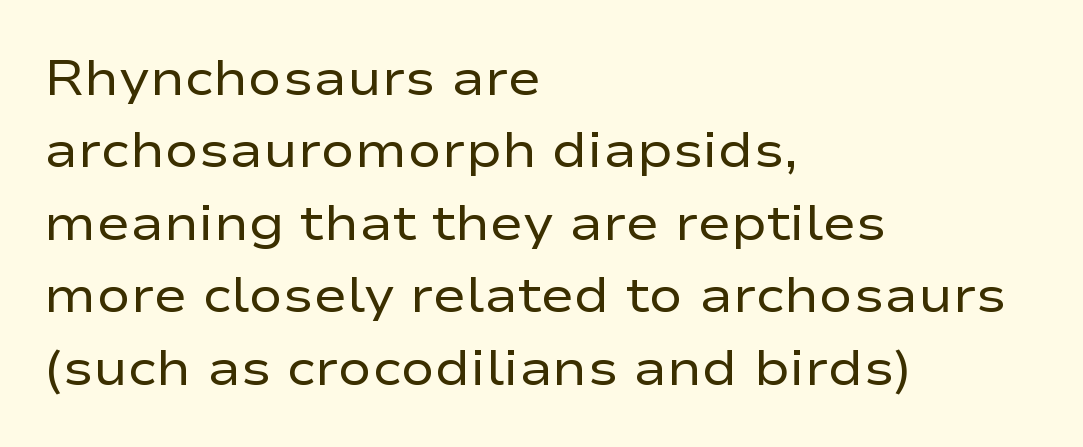
Q: Is the text bold? A: No.
Q: Is the text italic (slanted)? A: No, it is upright.
Q: Is the typeface a serif or a sans-serif typeface? A: Sans-serif.
Q: Is the text underlined? A: No.
Q: How is the paragraph aligned? A: Left-aligned.
Q: Is the spacing between letters normal or unusually wide? A: Normal.
Q: Is the spacing between lines tight, normal or loose? A: Normal.
Q: Width (condensed, normal, or wide)? A: Wide.
Q: Stroke contrast? A: Low.
Q: x-height? A: Medium.
Q: Monospaced? A: No.
